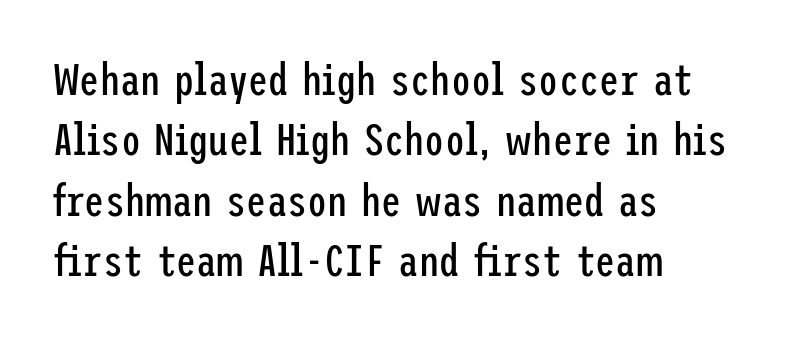
Q: Is the text bold? A: No.
Q: Is the text italic (slanted)? A: No, it is upright.
Q: Is the typeface a serif or a sans-serif typeface? A: Sans-serif.
Q: Is the text underlined? A: No.
Q: How is the paragraph aligned? A: Left-aligned.
Q: Is the spacing between letters normal or unusually wide? A: Normal.
Q: Is the spacing between lines tight, normal or loose? A: Normal.
Q: Width (condensed, normal, or wide)? A: Condensed.
Q: Stroke contrast? A: Low.
Q: x-height? A: Medium.
